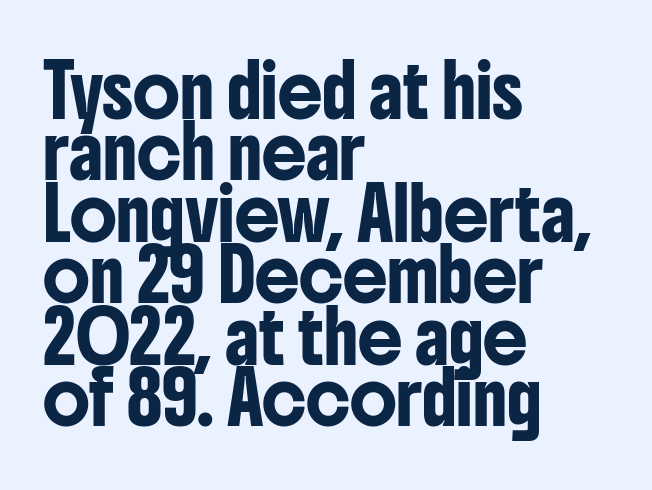
{"serif": "no", "italic": "no", "width": "condensed", "stroke_contrast": "low", "x_height": "medium", "monospaced": "no", "underline": "no", "align": "left", "line_spacing_ratio": 1.23, "letter_spacing": "normal", "letter_spacing_em": 0.0, "glyph_px": 50}
